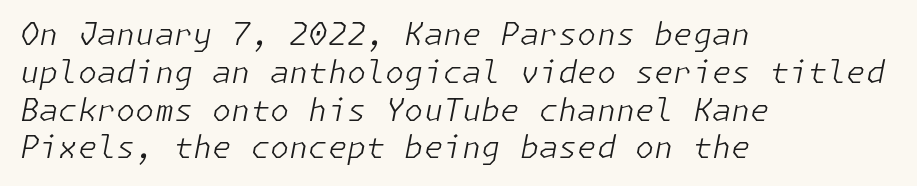
No extra ink here — the face is not bold. Teacher's note: observe the even left margin — that is flush-left alignment. If you drew a line through each stem, it would be angled. The glyphs are unaccompanied by any horizontal stroke below them.
